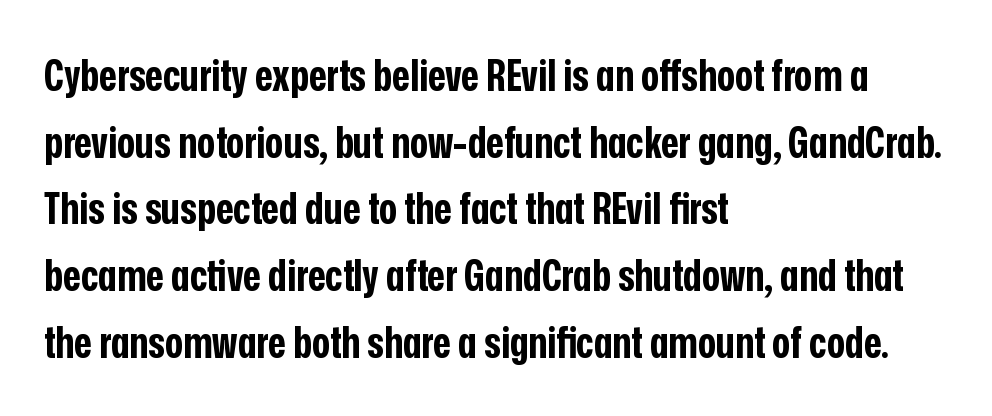
Q: Is the text bold? A: Yes.
Q: Is the text italic (slanted)? A: No, it is upright.
Q: Is the typeface a serif or a sans-serif typeface? A: Sans-serif.
Q: Is the text underlined? A: No.
Q: How is the paragraph aligned? A: Left-aligned.
Q: Is the spacing between letters normal or unusually wide? A: Normal.
Q: Is the spacing between lines tight, normal or loose? A: Normal.
Q: Width (condensed, normal, or wide)? A: Condensed.
Q: Stroke contrast? A: Low.
Q: x-height? A: Medium.
Q: Monospaced? A: No.
